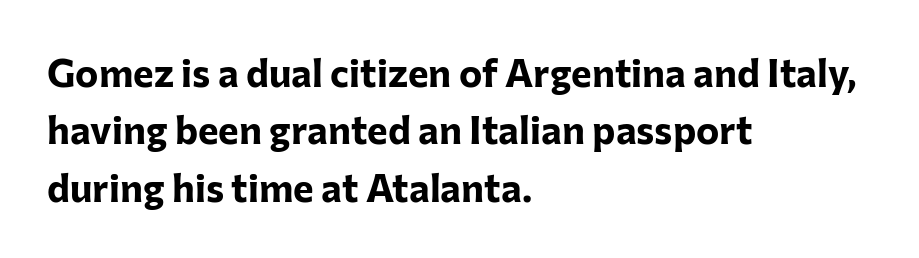
{"serif": "no", "italic": "no", "bold": "yes", "weight": "bold", "width": "normal", "stroke_contrast": "low", "x_height": "medium", "monospaced": "no", "underline": "no", "align": "left", "line_spacing": "normal", "line_spacing_ratio": 1.47, "letter_spacing": "normal", "letter_spacing_em": 0.0, "glyph_px": 39}
